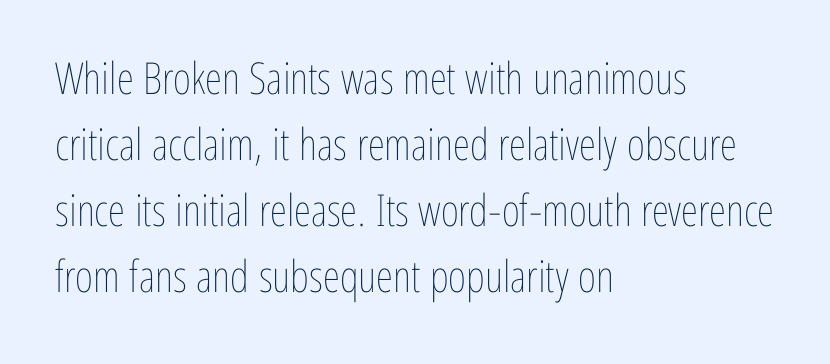
A typesetter would call this leading conventional body-copy spacing. Think of a printed novel: that variable character pitch is what you see here. This reads as an unemphasized weight, regular at the heaviest. The foot of each line stays bare and open. Horizontal alignment here is leftward, the default for most running prose. The gaps between neighbouring characters are ordinary and unremarkable.
